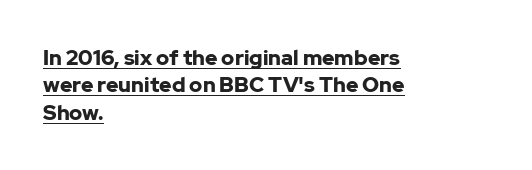
{"italic": "no", "bold": "yes", "underline": "yes", "align": "left", "line_spacing": "normal", "line_spacing_ratio": 1.3, "letter_spacing": "normal", "letter_spacing_em": 0.0, "glyph_px": 21}
